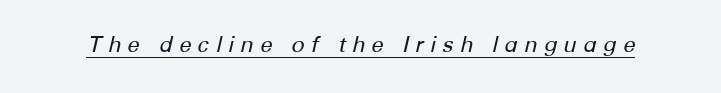
Tracking value appears strongly positive — letters spread wide. The glyphs look as if they've been sheared to an angle. Emphasis is given by a line drawn under the lettering. The cut favours lightness, reaching ordinary text weight at its darkest.
